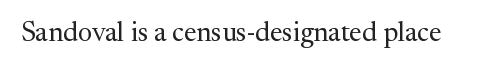
The image shows 27 px text type, upright; set normal letter spacing, not underlined.
